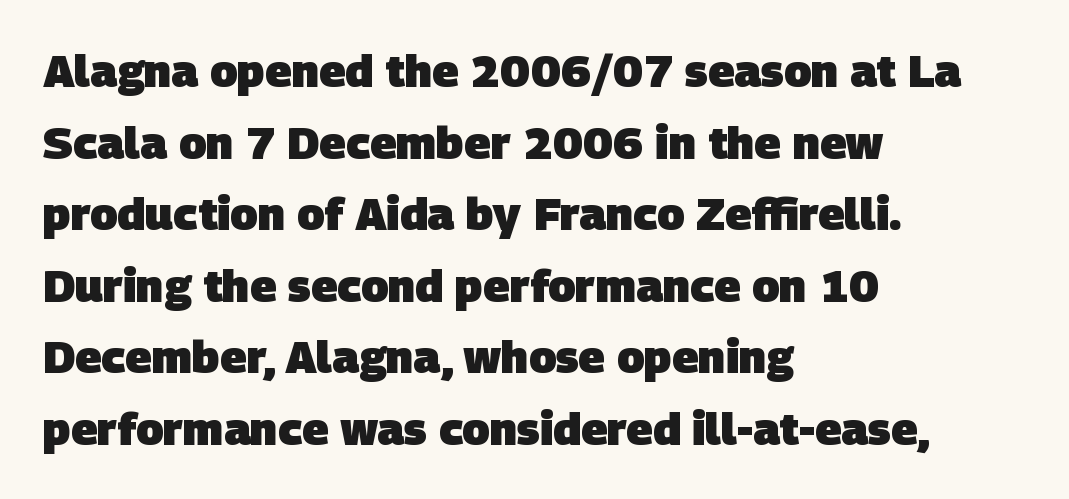
Q: Is the text bold? A: Yes.
Q: Is the typeface a serif or a sans-serif typeface? A: Sans-serif.
Q: Is the text underlined? A: No.
Q: How is the paragraph aligned? A: Left-aligned.
Q: Is the spacing between letters normal or unusually wide? A: Normal.
Q: Is the spacing between lines tight, normal or loose? A: Normal.
Q: Width (condensed, normal, or wide)? A: Normal.
Q: Stroke contrast? A: Low.
Q: x-height? A: Large.
Q: Monospaced? A: No.
